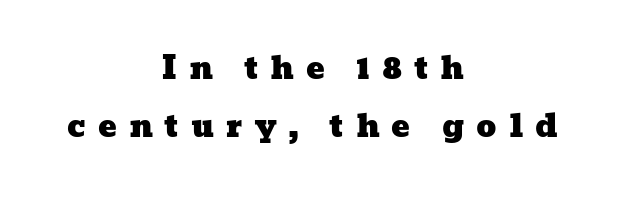
The image shows 31 px wide type; set centered, line spacing 1.86x, unusually wide letter spacing (+0.38 em), not underlined; low stroke contrast and a medium x-height.
